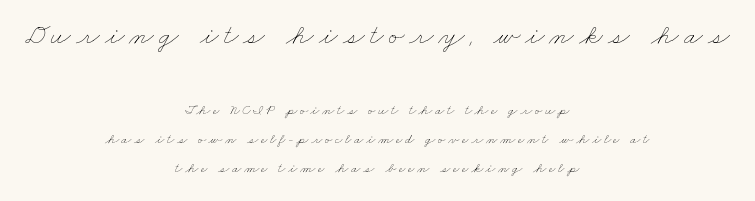
Q: Is the text bold? A: No.
Q: Is the text underlined? A: No.
Q: How is the paragraph aligned? A: Centered.
Q: Is the spacing between lines tight, normal or loose? A: Loose.
Q: Which block of text is set in a larger size, the first (top) or the second (bottom)? A: The first (top) one.
Q: Width (condensed, normal, or wide)? A: Wide.
Q: Stroke contrast? A: Low.
Q: x-height? A: Small.
Q: Monospaced? A: No.
